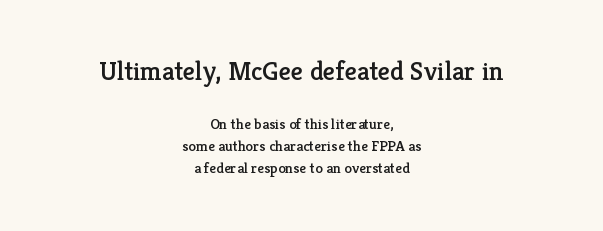
Q: Is the text italic (slanted)? A: No, it is upright.
Q: Is the text underlined? A: No.
Q: How is the paragraph aligned? A: Centered.
Q: Is the spacing between letters normal or unusually wide? A: Normal.
Q: Is the spacing between lines tight, normal or loose? A: Normal.
Q: Which block of text is set in a larger size, the first (top) or the second (bottom)? A: The first (top) one.
